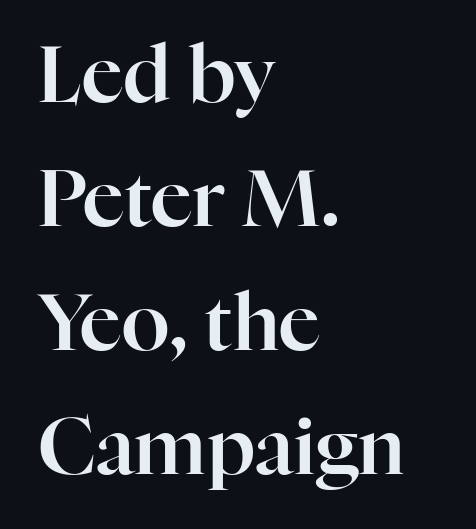
Line starts are locked; line ends wander. Each new line begins a customary step beneath the previous one. The letterforms sit shoulder to shoulder at normal distance. Proportional: the letters do not fall into vertical columns.
